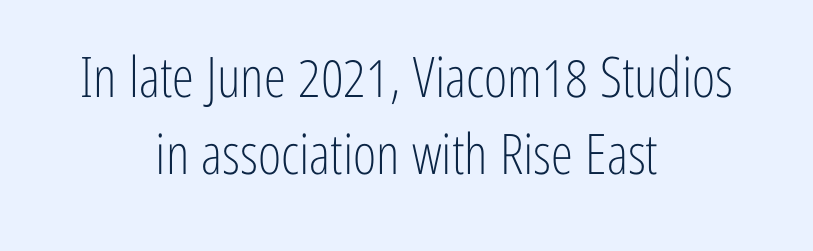
{"serif": "no", "italic": "no", "bold": "no", "weight": "light", "width": "condensed", "stroke_contrast": "low", "x_height": "medium", "monospaced": "no", "underline": "no", "align": "center", "line_spacing": "normal", "line_spacing_ratio": 1.38, "letter_spacing": "normal", "letter_spacing_em": 0.0, "glyph_px": 56}
